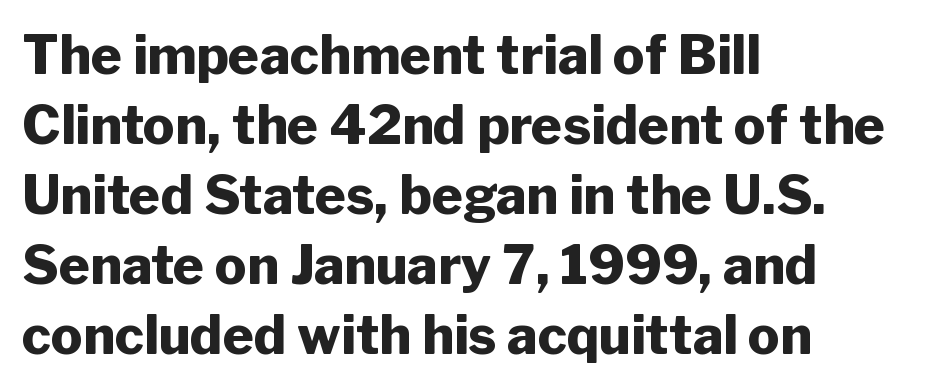
{"serif": "no", "italic": "no", "bold": "yes", "weight": "heavy", "width": "normal", "stroke_contrast": "low", "x_height": "medium", "monospaced": "no", "underline": "no", "align": "left", "line_spacing": "normal", "line_spacing_ratio": 1.32, "letter_spacing": "normal", "letter_spacing_em": 0.0, "glyph_px": 53}
